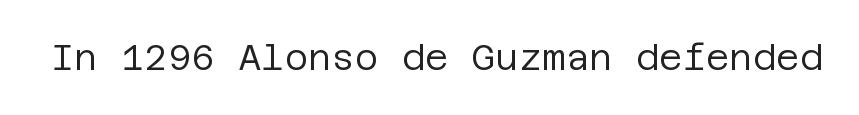
{"serif": "no", "italic": "no", "bold": "no", "weight": "regular", "width": "normal", "stroke_contrast": "low", "x_height": "large", "underline": "no", "letter_spacing": "normal", "letter_spacing_em": 0.0, "glyph_px": 36}
